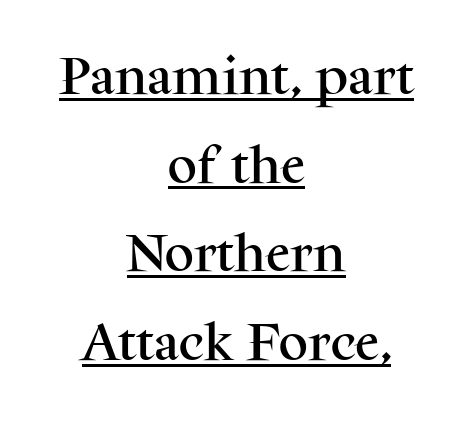
Q: Is the text italic (slanted)? A: No, it is upright.
Q: Is the typeface a serif or a sans-serif typeface? A: Serif.
Q: Is the text underlined? A: Yes.
Q: How is the paragraph aligned? A: Centered.
Q: Is the spacing between letters normal or unusually wide? A: Normal.
Q: Is the spacing between lines tight, normal or loose? A: Loose.
Q: Width (condensed, normal, or wide)? A: Normal.
Q: Stroke contrast? A: Medium.
Q: x-height? A: Medium.
Q: Monospaced? A: No.
